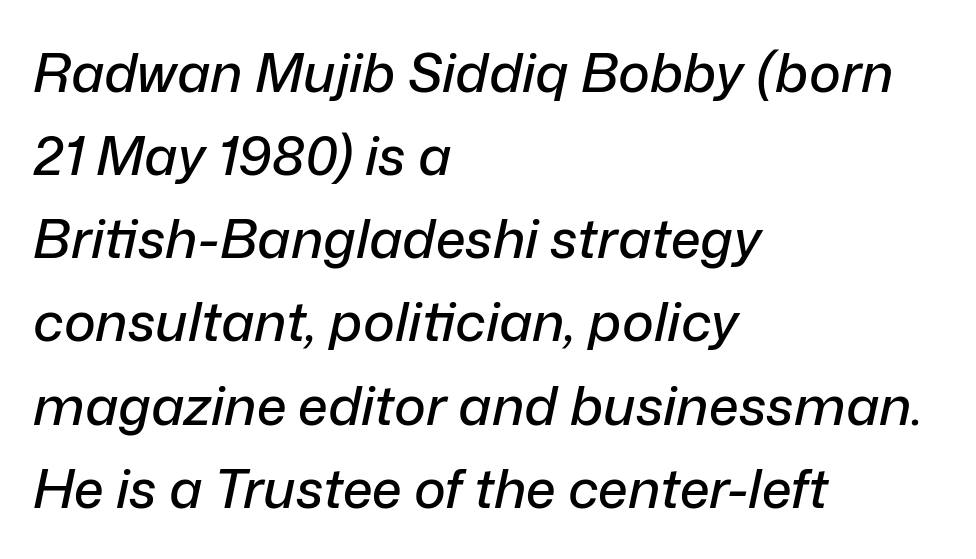
Q: Is the text italic (slanted)? A: Yes, it leans right by about 12 degrees.
Q: Is the text underlined? A: No.
Q: How is the paragraph aligned? A: Left-aligned.
Q: Is the spacing between letters normal or unusually wide? A: Normal.
Q: Is the spacing between lines tight, normal or loose? A: Normal.
Q: Width (condensed, normal, or wide)? A: Normal.
Q: Stroke contrast? A: Low.
Q: x-height? A: Medium.
Q: Monospaced? A: No.
